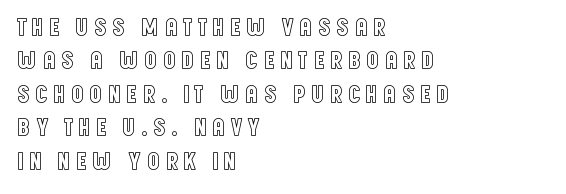
Is there any slant? The stems are plumb. Letter spacing: wide. Notice how the passage keeps a crisp vertical edge on the left only. Each new line begins a customary step beneath the previous one. Words float on clear page, feet unadorned.
